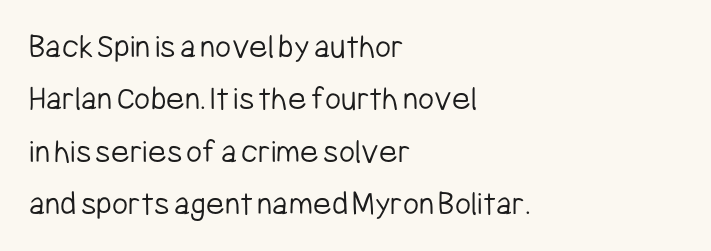
Q: Is the text bold? A: No.
Q: Is the text italic (slanted)? A: No, it is upright.
Q: Is the typeface a serif or a sans-serif typeface? A: Sans-serif.
Q: Is the text underlined? A: No.
Q: How is the paragraph aligned? A: Left-aligned.
Q: Is the spacing between letters normal or unusually wide? A: Normal.
Q: Is the spacing between lines tight, normal or loose? A: Normal.
Q: Width (condensed, normal, or wide)? A: Condensed.
Q: Stroke contrast? A: Low.
Q: x-height? A: Medium.
Q: Monospaced? A: No.
